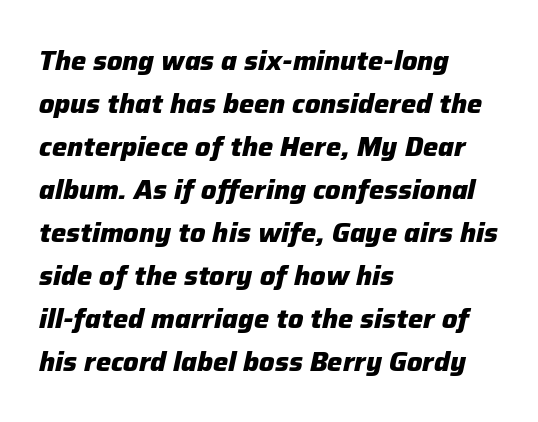
The image shows 27 px bold type, italic (leaning right); set left-aligned, normal line spacing (1.59x), normal letter spacing, not underlined.
